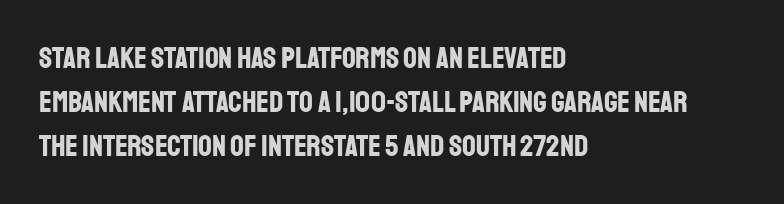
{"serif": "no", "italic": "no", "bold": "yes", "weight": "bold", "width": "condensed", "stroke_contrast": "low", "x_height": "large", "monospaced": "no", "underline": "no", "align": "left", "line_spacing": "normal", "line_spacing_ratio": 1.46, "letter_spacing": "normal", "letter_spacing_em": 0.0, "glyph_px": 30}
